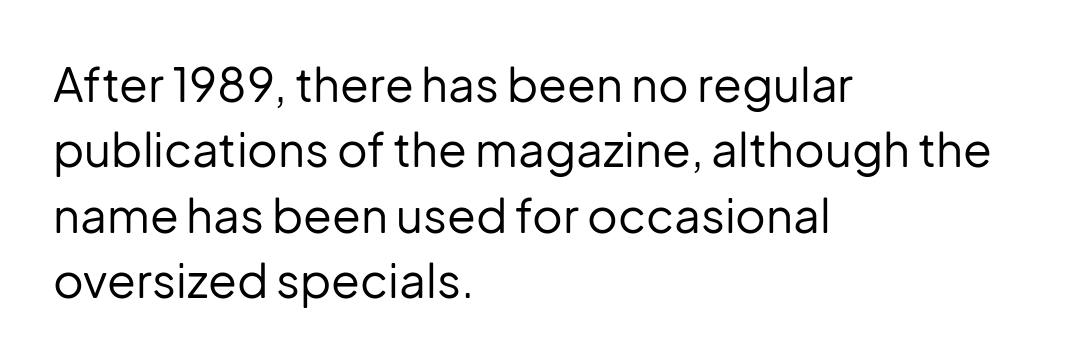
{"serif": "no", "italic": "no", "bold": "no", "weight": "regular", "width": "normal", "stroke_contrast": "low", "x_height": "medium", "monospaced": "no", "underline": "no", "align": "left", "line_spacing": "normal", "line_spacing_ratio": 1.39, "letter_spacing": "normal", "letter_spacing_em": 0.0, "glyph_px": 47}
